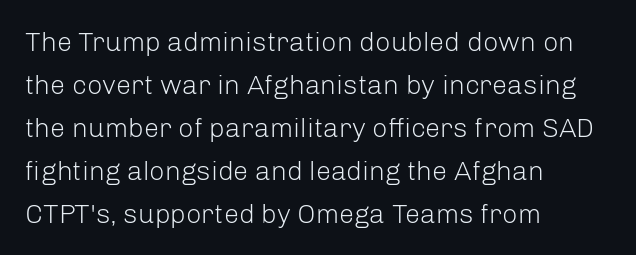
{"italic": "no", "bold": "no", "underline": "no", "align": "left", "line_spacing": "normal", "line_spacing_ratio": 1.59, "letter_spacing": "normal", "letter_spacing_em": 0.0, "glyph_px": 27}
